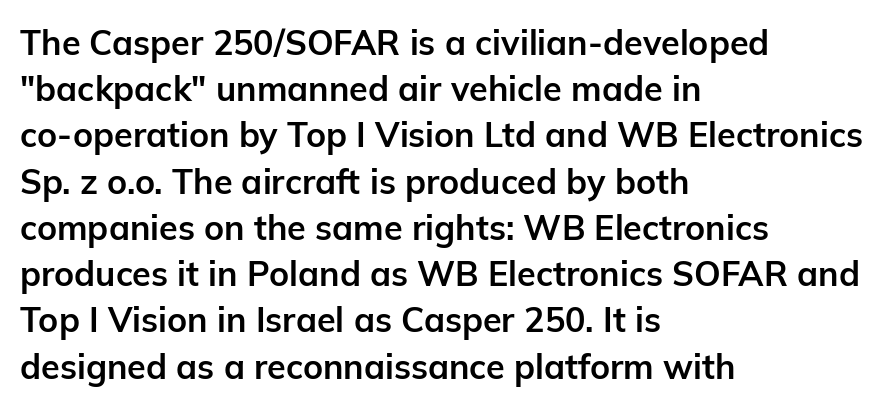
Q: Is the text bold? A: Yes.
Q: Is the text italic (slanted)? A: No, it is upright.
Q: Is the typeface a serif or a sans-serif typeface? A: Sans-serif.
Q: Is the text underlined? A: No.
Q: How is the paragraph aligned? A: Left-aligned.
Q: Is the spacing between letters normal or unusually wide? A: Normal.
Q: Is the spacing between lines tight, normal or loose? A: Normal.
Q: Width (condensed, normal, or wide)? A: Normal.
Q: Stroke contrast? A: Low.
Q: x-height? A: Medium.
Q: Monospaced? A: No.
